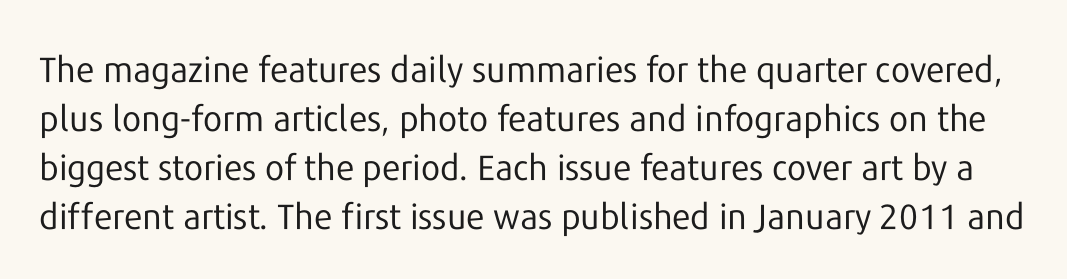
{"serif": "no", "italic": "no", "bold": "no", "weight": "regular", "width": "normal", "stroke_contrast": "low", "x_height": "medium", "monospaced": "no", "underline": "no", "line_spacing": "normal", "line_spacing_ratio": 1.4, "letter_spacing": "normal", "letter_spacing_em": 0.0, "glyph_px": 35}
